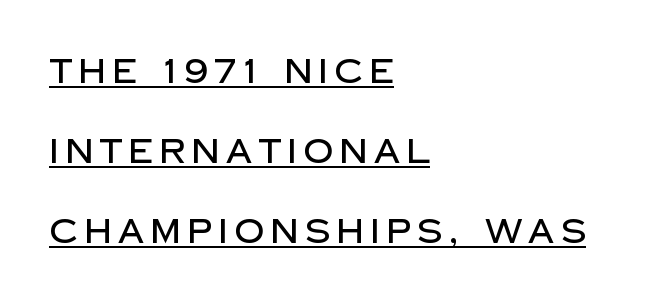
No feet cap the strokes, marking this as sans-serif type. Characters remain perfectly vertical along every line. Does the copy run flush right? No — it runs flush left. Decoration check: the copy is underlined.
